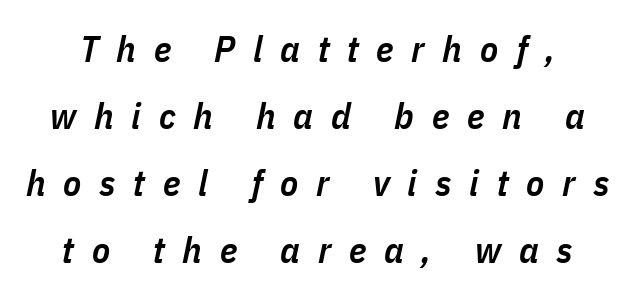
{"italic": "yes", "lean": "right", "slant_degrees": 11, "bold": "semi", "weight": "semibold", "width": "condensed", "stroke_contrast": "low", "x_height": "medium", "monospaced": "no", "underline": "no", "line_spacing_ratio": 1.81, "letter_spacing": "wide", "letter_spacing_em": 0.48, "glyph_px": 37}
